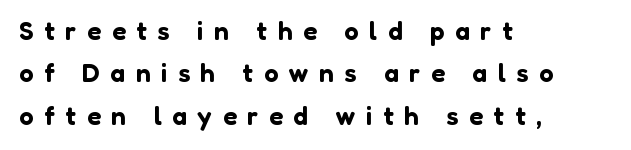
Q: Is the text italic (slanted)? A: No, it is upright.
Q: Is the text underlined? A: No.
Q: How is the paragraph aligned? A: Left-aligned.
Q: Is the spacing between letters normal or unusually wide? A: Unusually wide.
Q: Is the spacing between lines tight, normal or loose? A: Normal.
